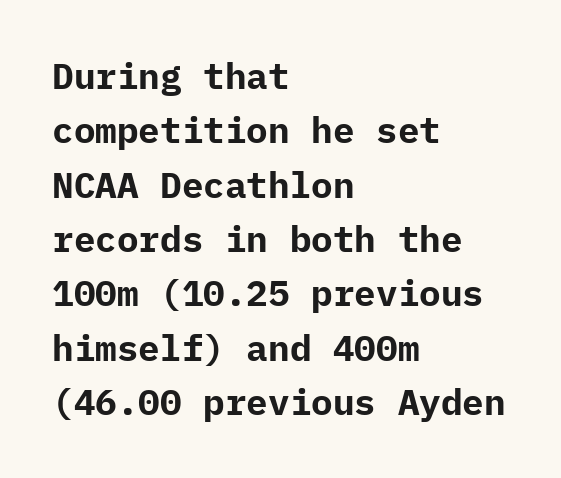
Q: Is the text bold? A: Yes.
Q: Is the text italic (slanted)? A: No, it is upright.
Q: Is the typeface a serif or a sans-serif typeface? A: Sans-serif.
Q: Is the text underlined? A: No.
Q: How is the paragraph aligned? A: Left-aligned.
Q: Is the spacing between letters normal or unusually wide? A: Normal.
Q: Is the spacing between lines tight, normal or loose? A: Normal.
Q: Width (condensed, normal, or wide)? A: Normal.
Q: Stroke contrast? A: Low.
Q: x-height? A: Medium.
